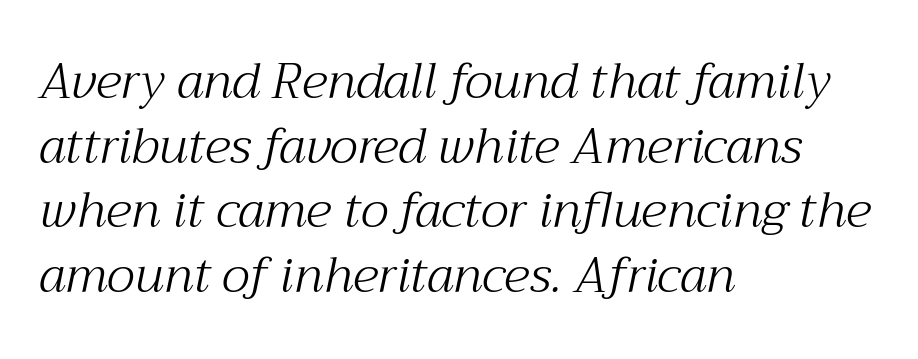
{"serif": "yes", "italic": "yes", "lean": "right", "slant_degrees": 12, "bold": "no", "weight": "light", "width": "normal", "stroke_contrast": "medium", "x_height": "medium", "monospaced": "no", "underline": "no", "align": "left", "line_spacing": "normal", "line_spacing_ratio": 1.32, "letter_spacing": "normal", "letter_spacing_em": 0.0, "glyph_px": 49}
